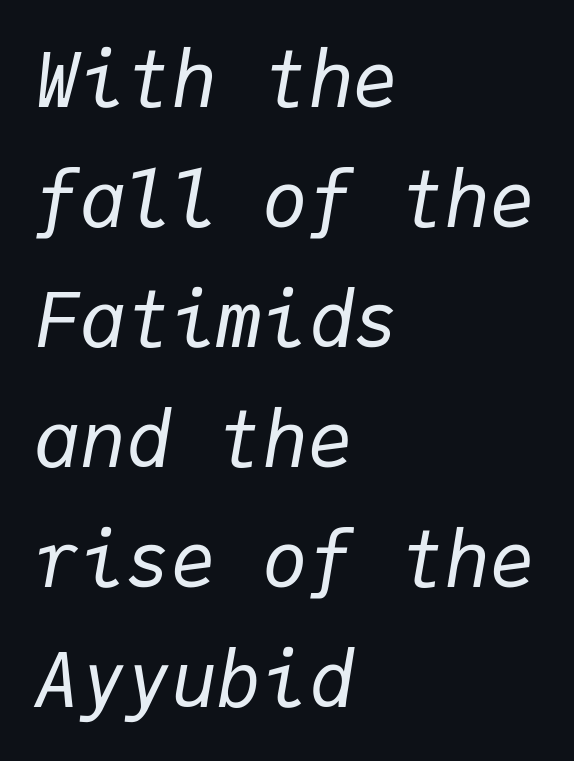
The letters sit at their default tracking, neither squeezed nor spread. Style check: oblique. Stroke thickness stays within the range of a standard reading face or lighter. Baseline-to-baseline distance is the conventional proportion of letter height. Alignment: flush left. Fixed-width glyphs throughout — classic coding-font behaviour.
